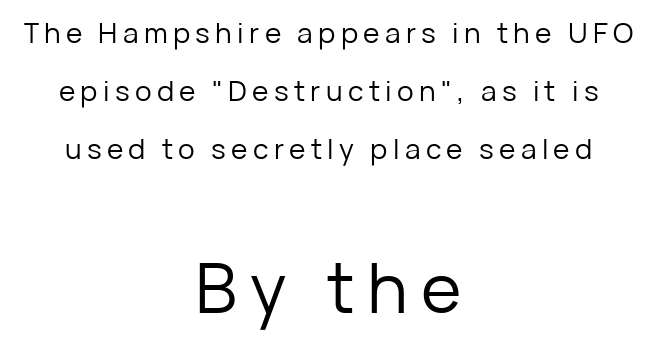
Q: Is the text bold? A: No.
Q: Is the text italic (slanted)? A: No, it is upright.
Q: Is the typeface a serif or a sans-serif typeface? A: Sans-serif.
Q: Is the text underlined? A: No.
Q: How is the paragraph aligned? A: Centered.
Q: Is the spacing between lines tight, normal or loose? A: Loose.
Q: Which block of text is set in a larger size, the first (top) or the second (bottom)? A: The second (bottom) one.
Q: Width (condensed, normal, or wide)? A: Normal.
Q: Stroke contrast? A: Low.
Q: x-height? A: Medium.
Q: Monospaced? A: No.
